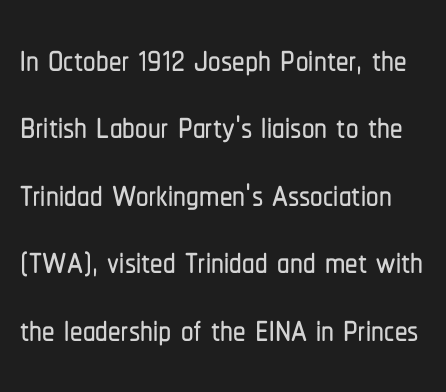
Italic: no, the glyphs are upright roman. The designer left line spacing at the default. Descenders are the only things crossing below the line. Typographically, this falls in the sans-serif category.
